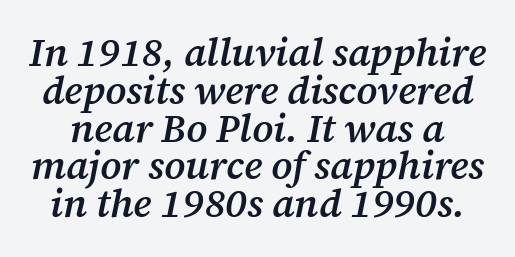
There's an unmistakable incline to the writing here. Honestly, there is no underline to notice here at all. A semibold gives these letters moderate extra thickness, short of bold. The face used here is seriffed, in the tradition of book romans. Looks like regular typesetting: each glyph gets only the width it needs. Cramped leading.
